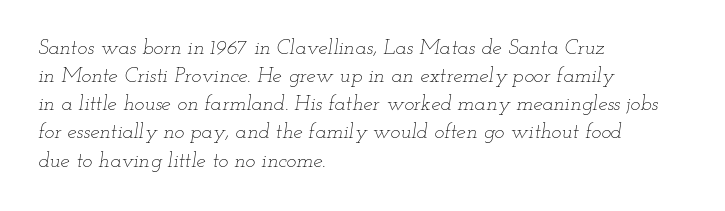
The image shows 21 px text type, italic (leaning right); set left-aligned, normal line spacing (1.34x), normal letter spacing, not underlined.
